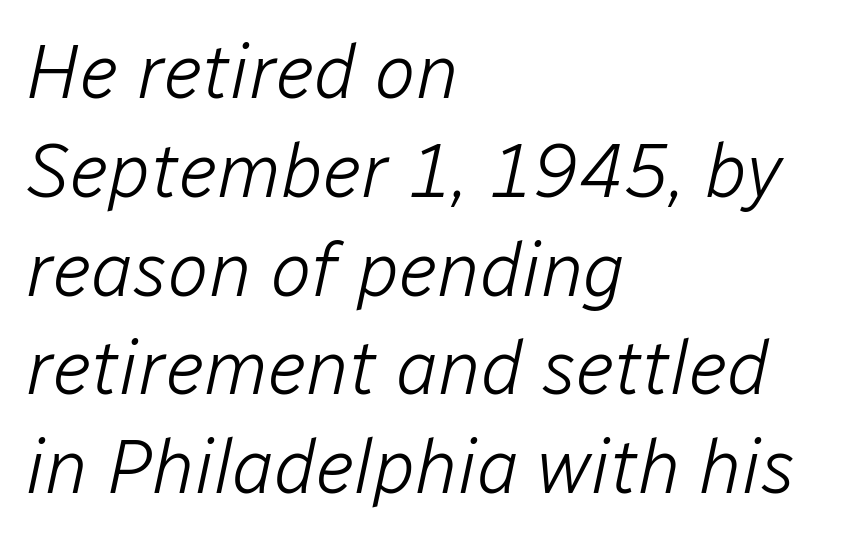
The image shows 76 px light type, italic (leaning right); set left-aligned, normal line spacing (1.3x), normal letter spacing, not underlined; low stroke contrast and a medium x-height.
